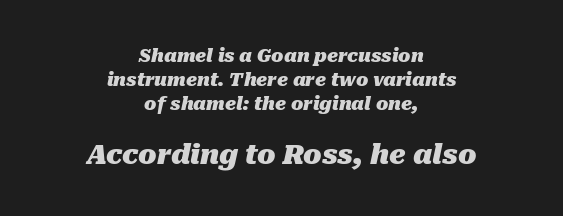
Caption: bold face, heavy strokes. This rendering leaves character spacing at its baseline value. The lines in this sample share a center point and differ in where they start and stop. This block has exactly the height ordinary leading produces. It's the slanting kind of type.
